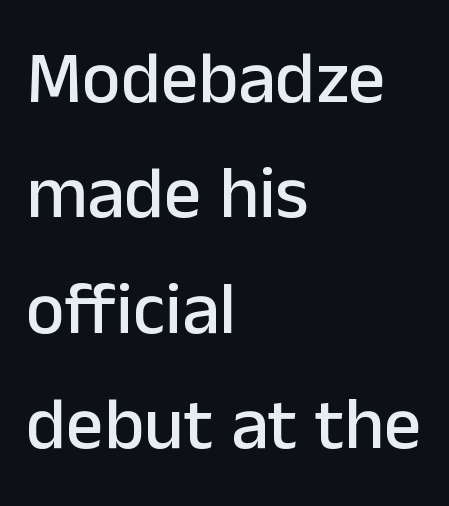
Q: Is the text italic (slanted)? A: No, it is upright.
Q: Is the typeface a serif or a sans-serif typeface? A: Sans-serif.
Q: Is the text underlined? A: No.
Q: How is the paragraph aligned? A: Left-aligned.
Q: Is the spacing between letters normal or unusually wide? A: Normal.
Q: Is the spacing between lines tight, normal or loose? A: Normal.
Q: Width (condensed, normal, or wide)? A: Normal.
Q: Stroke contrast? A: Low.
Q: x-height? A: Medium.
Q: Monospaced? A: No.
